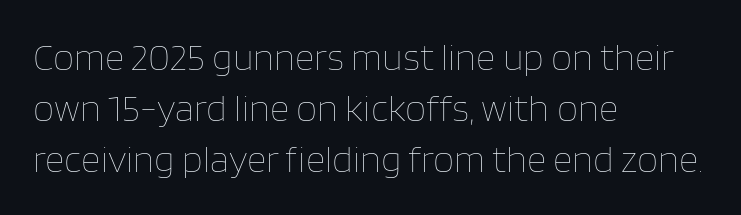
{"italic": "no", "bold": "no", "weight": "thin", "width": "normal", "stroke_contrast": "low", "x_height": "large", "monospaced": "no", "underline": "no", "align": "left", "line_spacing": "normal", "line_spacing_ratio": 1.34, "letter_spacing": "normal", "letter_spacing_em": 0.0, "glyph_px": 38}
